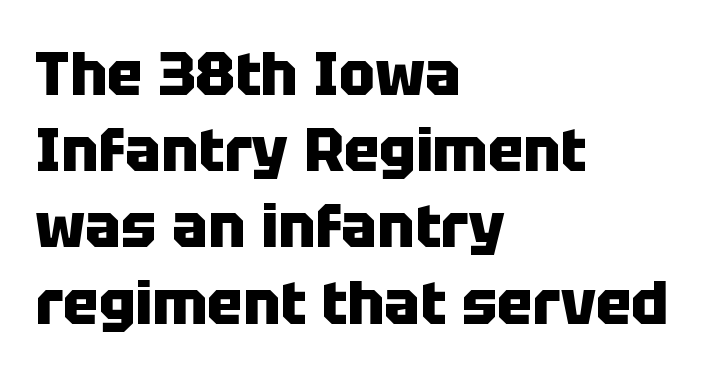
{"serif": "no", "italic": "no", "bold": "yes", "weight": "heavy", "width": "normal", "stroke_contrast": "low", "x_height": "large", "monospaced": "no", "underline": "no", "align": "left", "line_spacing": "normal", "line_spacing_ratio": 1.27, "letter_spacing": "normal", "letter_spacing_em": 0.0, "glyph_px": 60}
